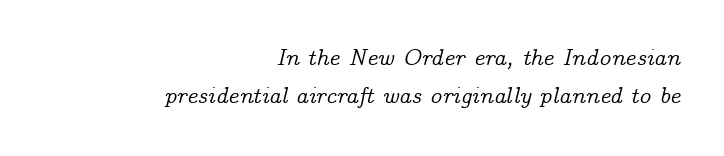
The image shows 23 px text type, italic (leaning right); set right-aligned, normal line spacing (1.64x), normal letter spacing, not underlined.
